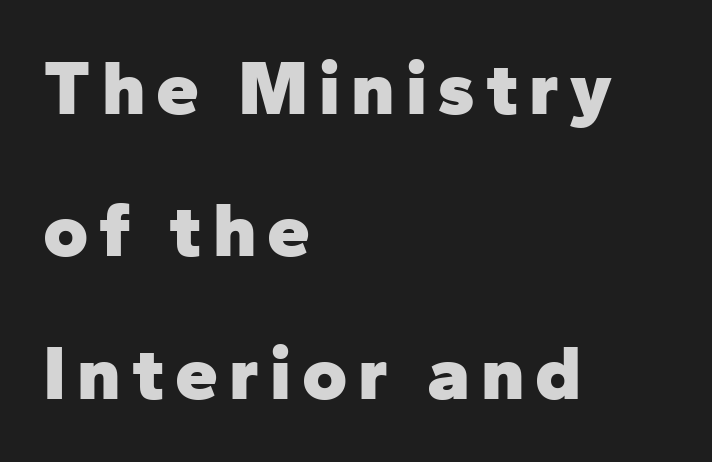
{"serif": "no", "italic": "no", "bold": "yes", "weight": "heavy", "width": "normal", "stroke_contrast": "low", "x_height": "medium", "monospaced": "no", "underline": "no", "align": "left", "line_spacing_ratio": 1.85, "glyph_px": 77}
